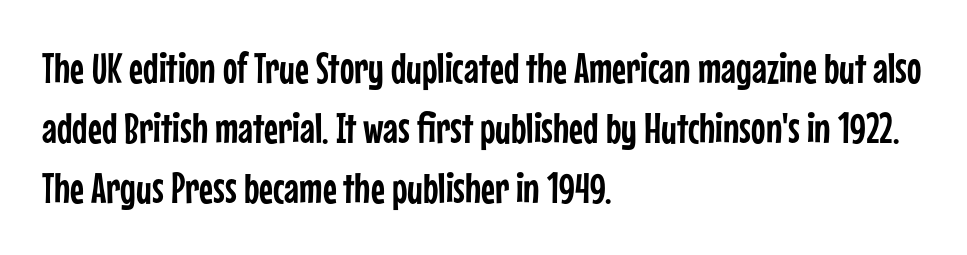
The image shows 43 px condensed sans-serif type, upright; set left-aligned, normal line spacing (1.4x), normal letter spacing, not underlined; low stroke contrast and a medium x-height.
